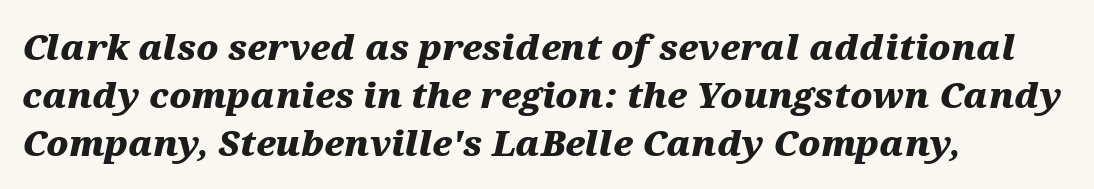
{"italic": "yes", "lean": "right", "slant_degrees": 12, "bold": "yes", "weight": "heavy", "width": "wide", "stroke_contrast": "medium", "x_height": "medium", "monospaced": "no", "underline": "no", "align": "left", "line_spacing": "normal", "line_spacing_ratio": 1.37, "letter_spacing": "normal", "letter_spacing_em": 0.0, "glyph_px": 35}
